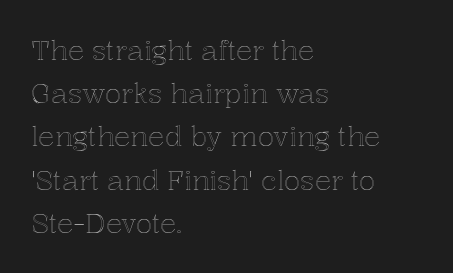
The image shows 27 px text type, upright; set left-aligned, normal line spacing (1.6x), normal letter spacing, not underlined.
